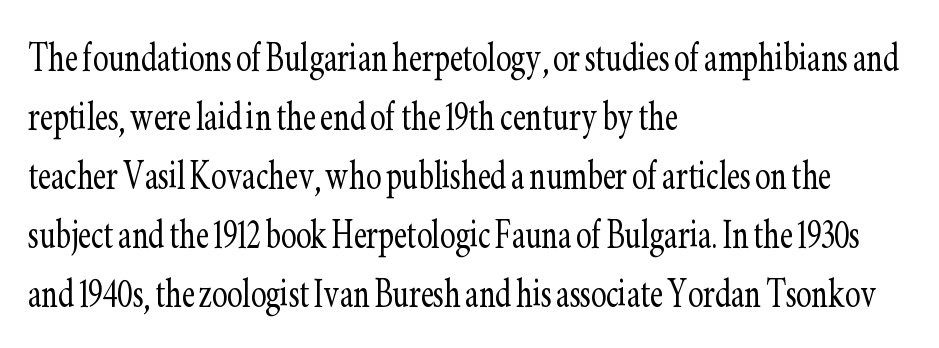
The image shows 46 px light, condensed serif type, upright; set left-aligned, normal line spacing (1.28x), normal letter spacing, not underlined; low stroke contrast and a small x-height.
